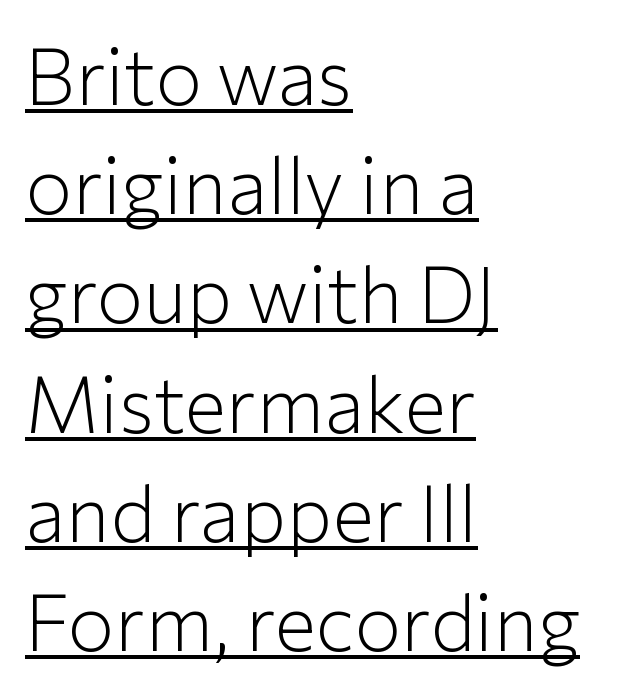
The image shows 78 px light sans-serif type, upright; set left-aligned, normal line spacing (1.4x), normal letter spacing, underlined; low stroke contrast and a medium x-height.
